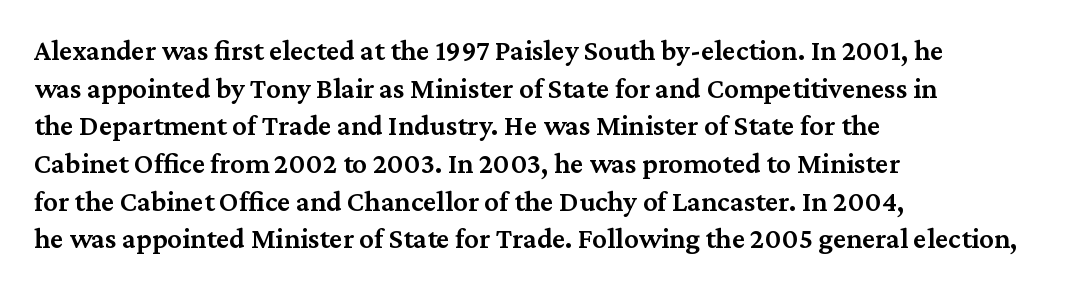
{"serif": "yes", "italic": "no", "bold": "semi", "weight": "semibold", "width": "normal", "stroke_contrast": "medium", "x_height": "medium", "monospaced": "no", "underline": "no", "align": "left", "line_spacing": "normal", "line_spacing_ratio": 1.3, "letter_spacing": "normal", "letter_spacing_em": 0.0, "glyph_px": 29}
